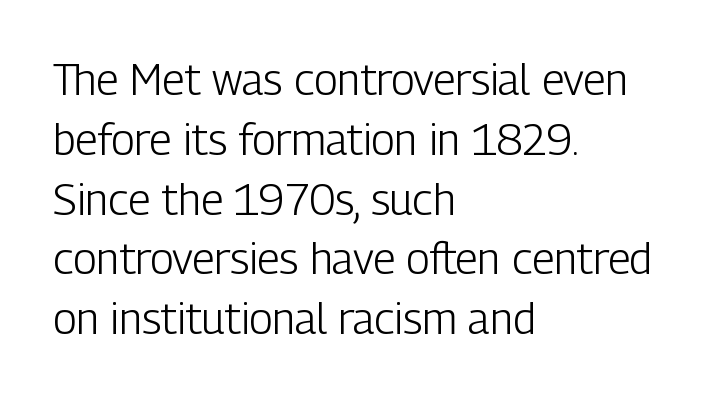
Q: Is the text bold? A: No.
Q: Is the text italic (slanted)? A: No, it is upright.
Q: Is the typeface a serif or a sans-serif typeface? A: Sans-serif.
Q: Is the text underlined? A: No.
Q: How is the paragraph aligned? A: Left-aligned.
Q: Is the spacing between letters normal or unusually wide? A: Normal.
Q: Is the spacing between lines tight, normal or loose? A: Normal.
Q: Width (condensed, normal, or wide)? A: Condensed.
Q: Stroke contrast? A: Low.
Q: x-height? A: Medium.
Q: Monospaced? A: No.
